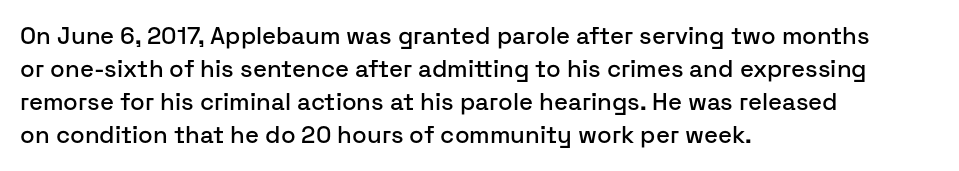
{"italic": "no", "underline": "no", "align": "left", "line_spacing": "normal", "line_spacing_ratio": 1.37, "letter_spacing": "normal", "letter_spacing_em": 0.0, "glyph_px": 24}
